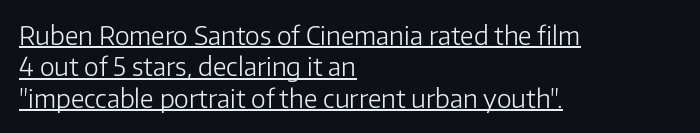
These lines keep a tight, regular rhythm from letter to letter. When letters stand straight like this, we call the style roman or upright. The block of text has a typical density, with ordinary space between rows. Each stroke keeps to a modest, everyday thickness or less. In CSS terms this would be text-align: left. Glance below the letters and you will spot a drawn line.
